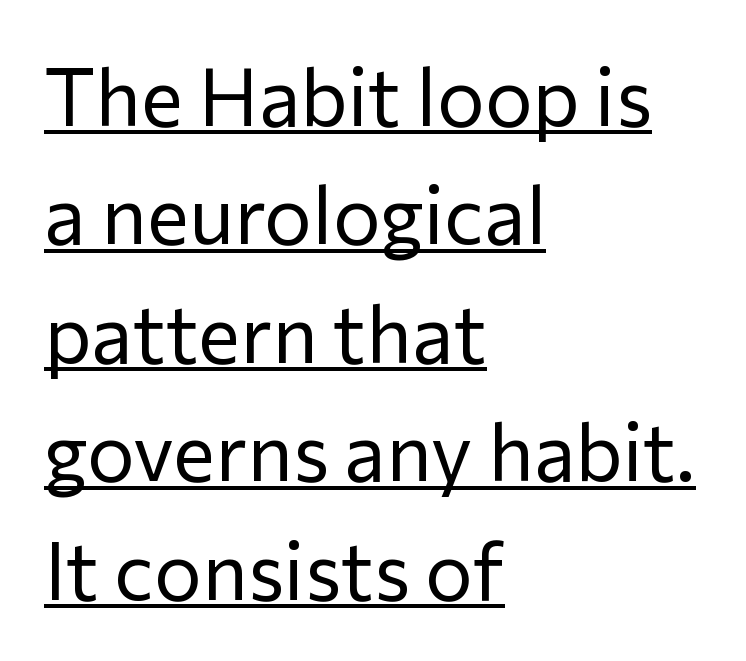
The image shows 80 px regular-weight sans-serif type, upright; set left-aligned, normal line spacing (1.48x), normal letter spacing, underlined; low stroke contrast and a medium x-height.
